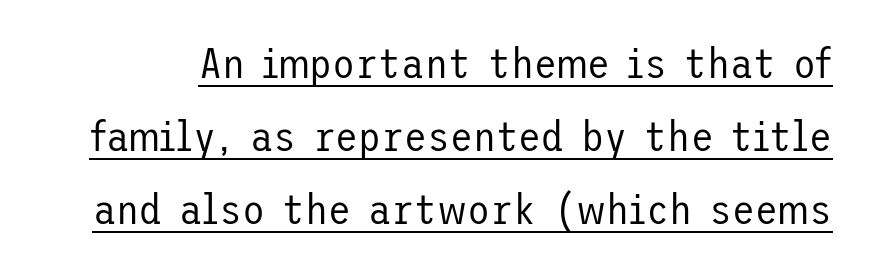
Is the stroke heavy? The answer is a plain regular-or-lighter. There is no visible air inserted between adjacent glyphs. Grotesque or geometric, the face here clearly has no serifs. Quick note: not italic, upright. Notice how a bar underscores the lettering throughout.
